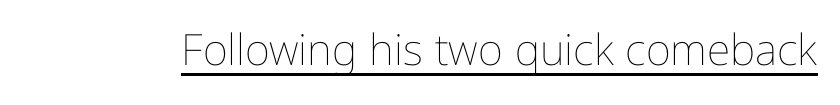
Q: Is the text bold? A: No.
Q: Is the text italic (slanted)? A: No, it is upright.
Q: Is the text underlined? A: Yes.
Q: Is the spacing between letters normal or unusually wide? A: Normal.
Q: Width (condensed, normal, or wide)? A: Condensed.
Q: Stroke contrast? A: Low.
Q: x-height? A: Medium.
Q: Monospaced? A: No.
